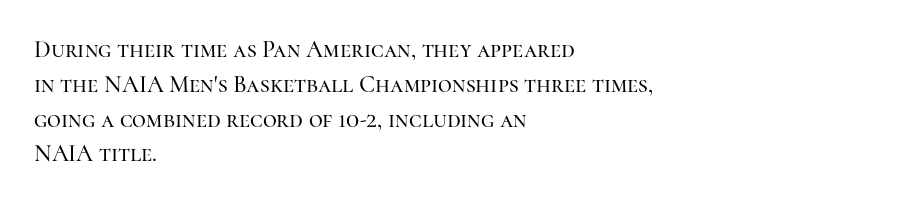
This sample keeps an unexceptional amount of space between lines. These lines keep a tight, regular rhythm from letter to letter. Every stem runs plumb, perpendicular to the baseline. Reading down the block, your eye returns to a fixed left position each line. The string is rendered with underlining switched off.
